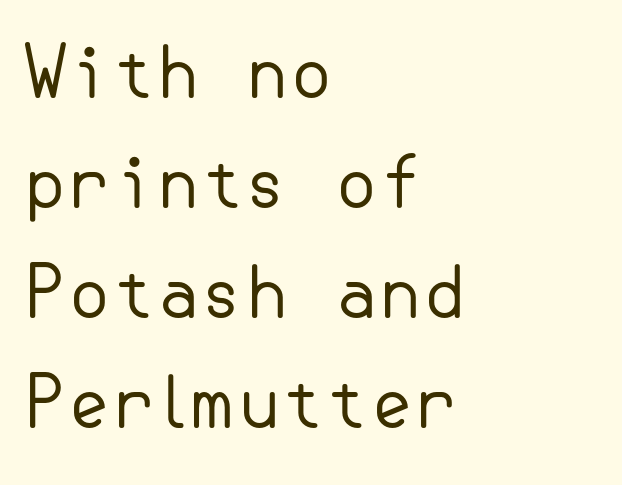
The image shows 71 px regular-weight sans-serif type, upright; set left-aligned, normal line spacing (1.55x), normal letter spacing, not underlined; low stroke contrast and a small x-height.
